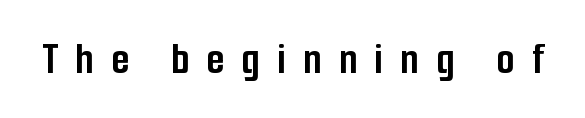
Q: Is the text bold? A: Yes.
Q: Is the text italic (slanted)? A: No, it is upright.
Q: Is the typeface a serif or a sans-serif typeface? A: Sans-serif.
Q: Is the text underlined? A: No.
Q: Is the spacing between letters normal or unusually wide? A: Unusually wide.
Q: Width (condensed, normal, or wide)? A: Condensed.
Q: Stroke contrast? A: Low.
Q: x-height? A: Medium.
Q: Monospaced? A: No.
